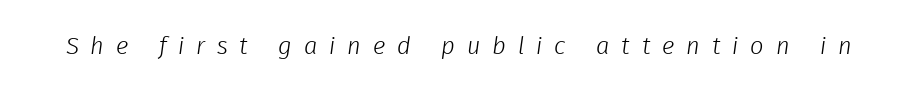
The image shows 24 px text type; set unusually wide letter spacing (+0.49 em), not underlined.
